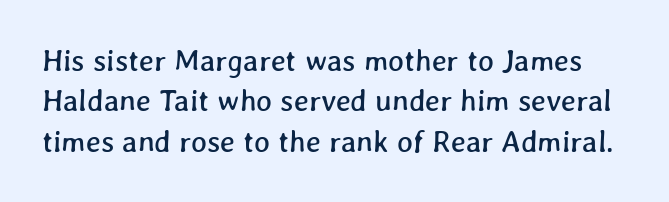
The image shows 30 px text type; set normal line spacing (1.35x), normal letter spacing, not underlined; low stroke contrast and a medium x-height.
